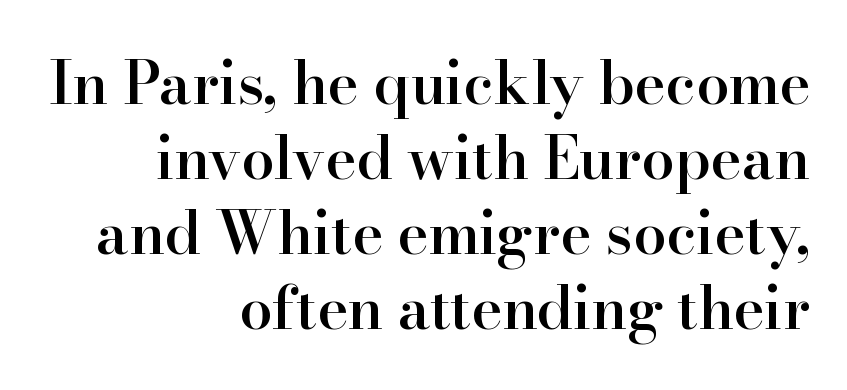
Vertical strokes here are truly vertical. This is moderately heavy type, rendered in semibold. Horizontal alignment here is rightward, an uncommon choice for prose. Proportional: the letters do not fall into vertical columns. Whoever set this chose a conventional vertical rhythm. Underlining? Definitely not there.
